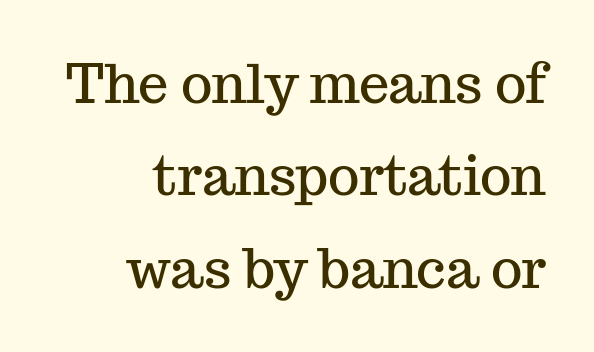
The image shows 54 px serif type, upright; set right-aligned, line spacing 1.71x, normal letter spacing, not underlined; medium stroke contrast and a medium x-height.
